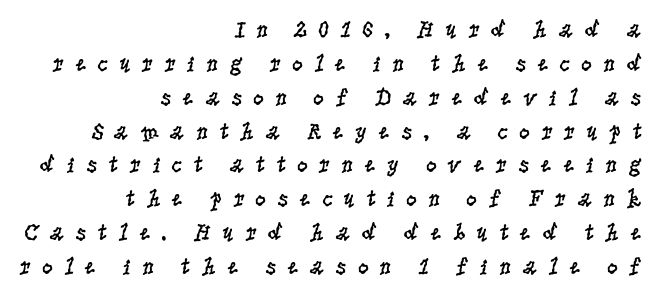
The image shows 24 px text type; set right-aligned, normal line spacing (1.41x), unusually wide letter spacing (+0.44 em), not underlined.
